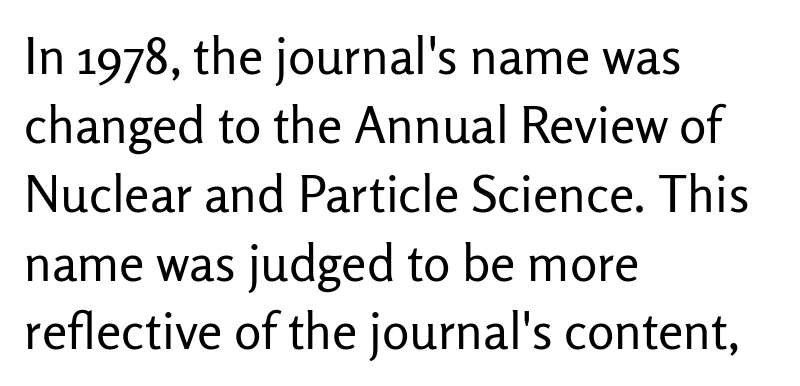
Q: Is the text bold? A: No.
Q: Is the text italic (slanted)? A: No, it is upright.
Q: Is the typeface a serif or a sans-serif typeface? A: Sans-serif.
Q: Is the text underlined? A: No.
Q: How is the paragraph aligned? A: Left-aligned.
Q: Is the spacing between letters normal or unusually wide? A: Normal.
Q: Is the spacing between lines tight, normal or loose? A: Normal.
Q: Width (condensed, normal, or wide)? A: Normal.
Q: Stroke contrast? A: Low.
Q: x-height? A: Medium.
Q: Monospaced? A: No.
